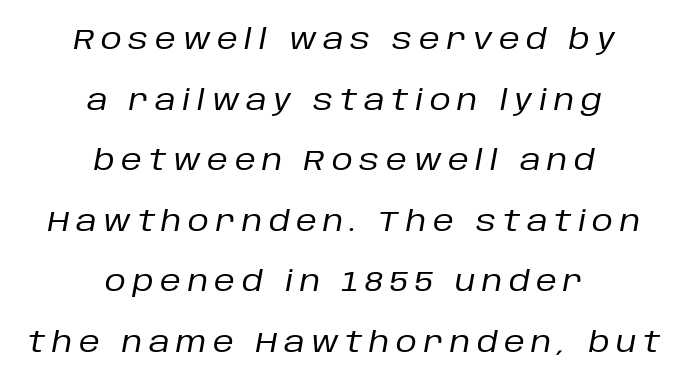
{"italic": "yes", "lean": "right", "slant_degrees": 10, "bold": "no", "weight": "regular", "width": "normal", "stroke_contrast": "low", "x_height": "large", "monospaced": "no", "underline": "no", "align": "center", "line_spacing": "loose", "line_spacing_ratio": 2.09, "letter_spacing": "wide", "letter_spacing_em": 0.23, "glyph_px": 29}
